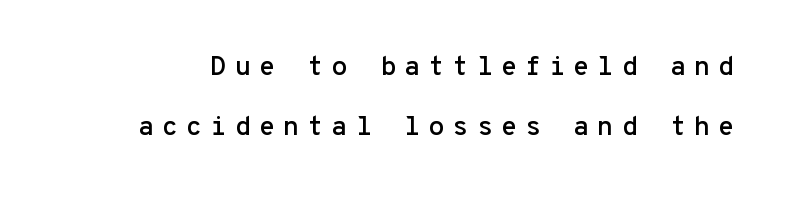
The image shows 27 px text type, upright; set loose line spacing (2.21x), unusually wide letter spacing (+0.28 em), not underlined.
